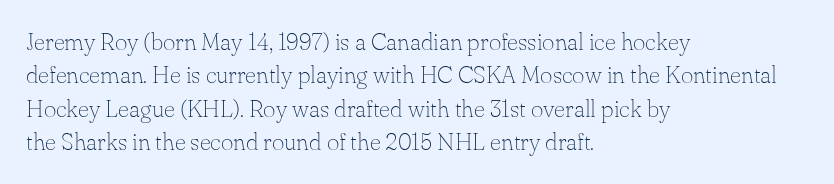
The image shows 24 px text type, upright; set left-aligned, normal line spacing (1.39x), normal letter spacing, not underlined.
